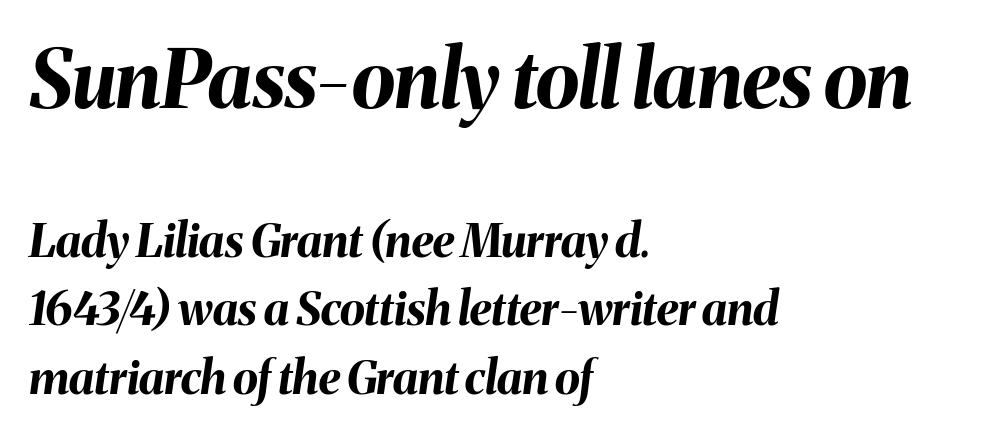
The font's italic variant was chosen for this text. The space beneath each line is pristine and unruled. The face used here appears at its bigger size in the upper chunk. Look at the tracking — it's just the regular setting, nothing added. Typesetter's note: full bold, strokes at maximum text heaviness. Line starts are locked; line ends wander.
